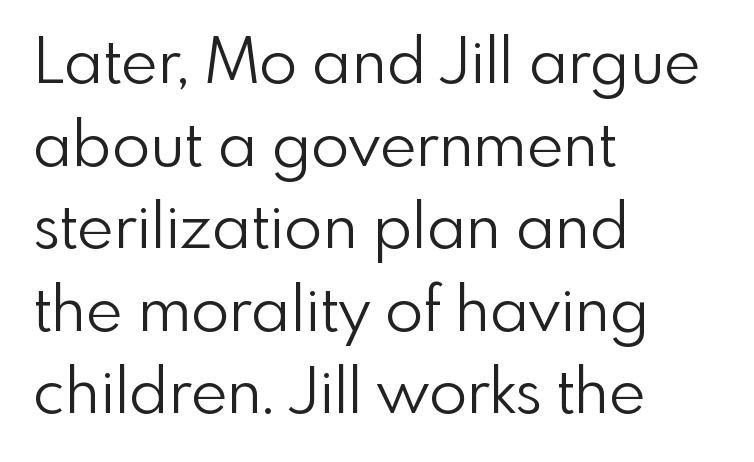
{"serif": "no", "italic": "no", "bold": "no", "weight": "light", "width": "normal", "stroke_contrast": "low", "x_height": "small", "monospaced": "no", "underline": "no", "align": "left", "line_spacing": "normal", "line_spacing_ratio": 1.31, "letter_spacing": "normal", "letter_spacing_em": 0.0, "glyph_px": 63}
